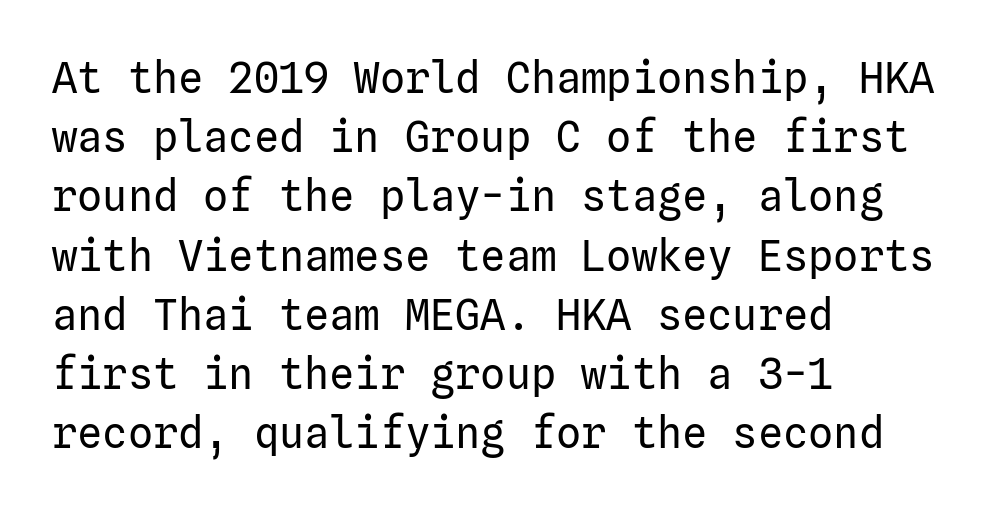
The image shows 42 px regular-weight sans-serif type, upright; set left-aligned, normal line spacing (1.41x), normal letter spacing, not underlined; low stroke contrast and a medium x-height.
